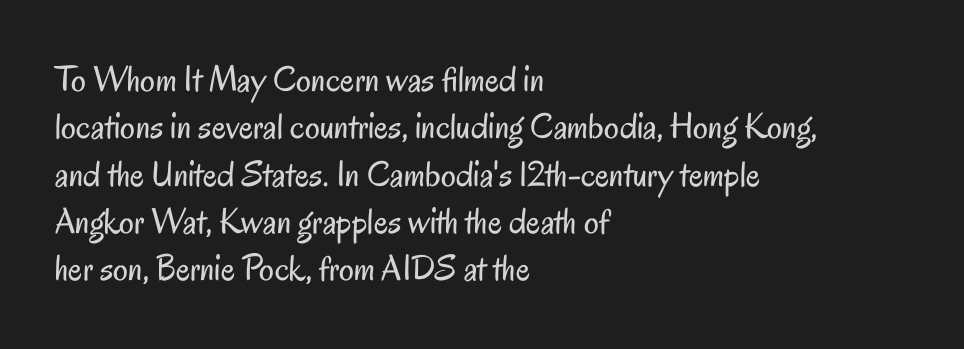
{"serif": "no", "italic": "no", "bold": "no", "weight": "regular", "width": "condensed", "stroke_contrast": "low", "x_height": "small", "monospaced": "no", "underline": "no", "align": "left", "line_spacing": "normal", "line_spacing_ratio": 1.28, "letter_spacing": "normal", "letter_spacing_em": 0.0, "glyph_px": 37}
